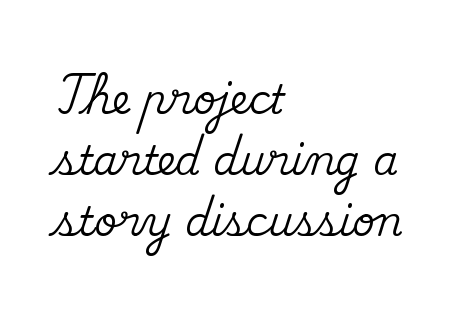
Q: Is the text italic (slanted)? A: Yes.
Q: Is the typeface a serif or a sans-serif typeface? A: Serif.
Q: Is the text underlined? A: No.
Q: How is the paragraph aligned? A: Left-aligned.
Q: Is the spacing between letters normal or unusually wide? A: Normal.
Q: Is the spacing between lines tight, normal or loose? A: Normal.
Q: Width (condensed, normal, or wide)? A: Normal.
Q: Stroke contrast? A: Medium.
Q: x-height? A: Small.
Q: Monospaced? A: No.
